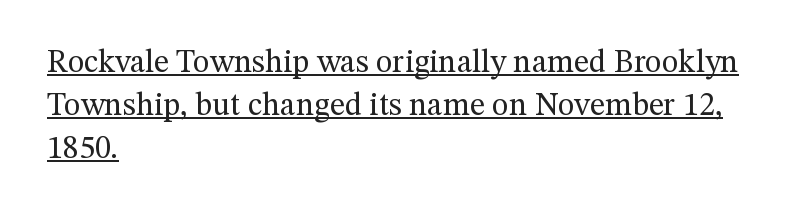
Q: Is the text bold? A: No.
Q: Is the text italic (slanted)? A: No, it is upright.
Q: Is the typeface a serif or a sans-serif typeface? A: Serif.
Q: Is the text underlined? A: Yes.
Q: How is the paragraph aligned? A: Left-aligned.
Q: Is the spacing between letters normal or unusually wide? A: Normal.
Q: Is the spacing between lines tight, normal or loose? A: Normal.
Q: Width (condensed, normal, or wide)? A: Normal.
Q: Stroke contrast? A: Medium.
Q: x-height? A: Medium.
Q: Monospaced? A: No.
